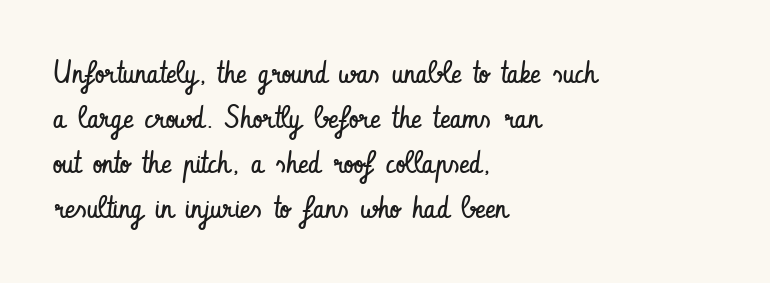
Character widths vary here, with narrow letters taking less room than wide ones. No italicization has been applied; the sample stays upright. Standard letterfit; no display-style spreading of the glyphs. The passage shown stacks its lines at a standard gap. The glyphs in this specimen are sans serif.
